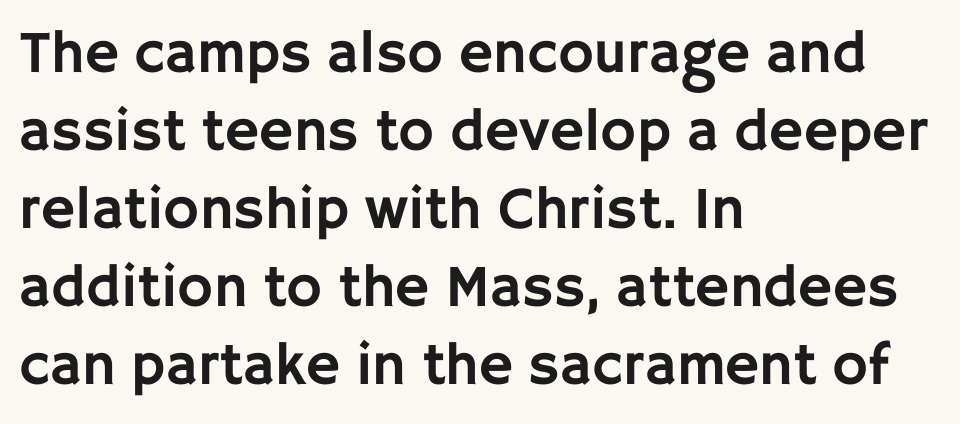
{"serif": "no", "italic": "no", "width": "normal", "stroke_contrast": "low", "x_height": "large", "monospaced": "no", "underline": "no", "align": "left", "line_spacing": "normal", "line_spacing_ratio": 1.3, "letter_spacing": "normal", "letter_spacing_em": 0.0, "glyph_px": 60}
